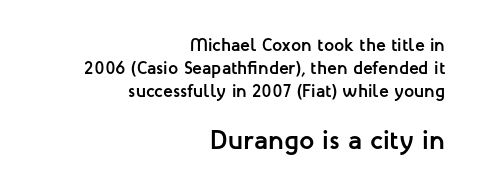
The letters are bold, with thick, heavy strokes. In this sample the second text group is rendered at the bigger scale. The specimen reads as upright at a glance. Quick note: interline space is typical. Each line ends at the same right margin while the left side varies. Quick note: underline off.
